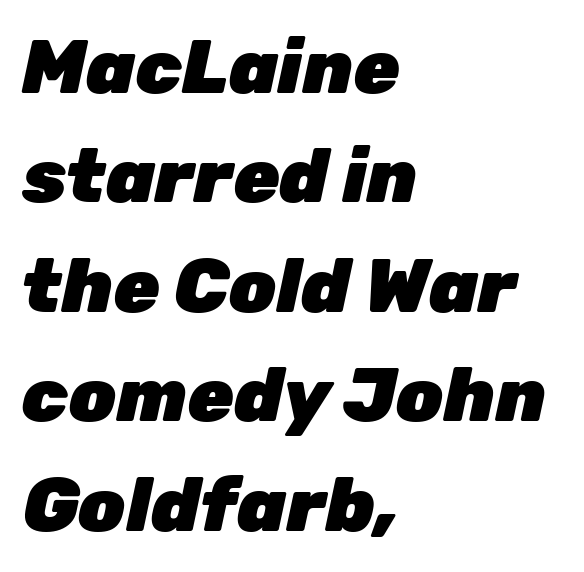
{"italic": "yes", "lean": "right", "slant_degrees": 12, "bold": "yes", "weight": "heavy", "width": "normal", "stroke_contrast": "low", "x_height": "medium", "monospaced": "no", "underline": "no", "align": "left", "line_spacing": "normal", "line_spacing_ratio": 1.46, "letter_spacing": "normal", "letter_spacing_em": 0.0, "glyph_px": 75}
